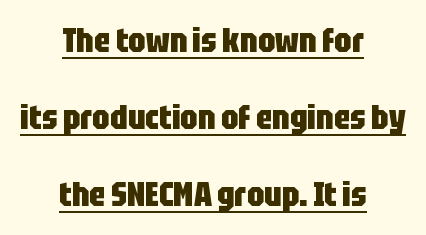
Q: Is the text bold? A: Yes.
Q: Is the text italic (slanted)? A: No, it is upright.
Q: Is the typeface a serif or a sans-serif typeface? A: Sans-serif.
Q: Is the text underlined? A: Yes.
Q: How is the paragraph aligned? A: Centered.
Q: Is the spacing between letters normal or unusually wide? A: Normal.
Q: Is the spacing between lines tight, normal or loose? A: Loose.
Q: Width (condensed, normal, or wide)? A: Condensed.
Q: Stroke contrast? A: Low.
Q: x-height? A: Large.
Q: Monospaced? A: No.
